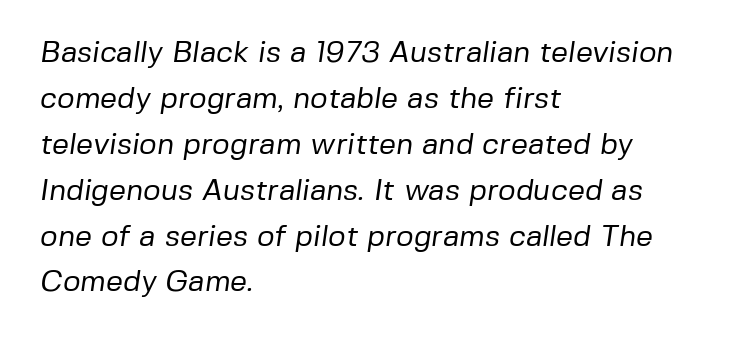
The image shows 30 px regular-weight sans-serif type; set left-aligned, normal line spacing (1.53x), normal letter spacing, not underlined; low stroke contrast and a medium x-height.
